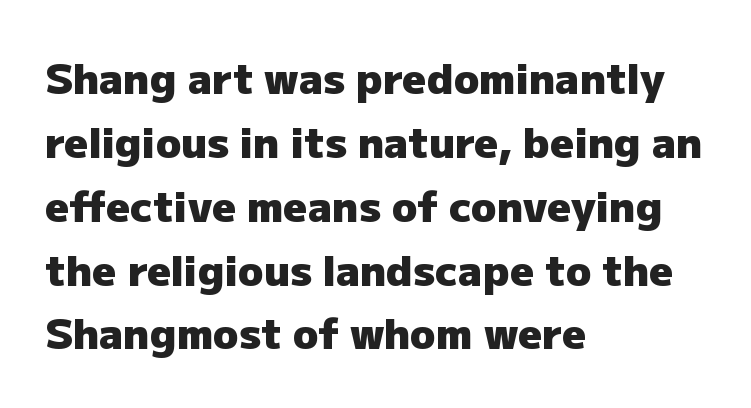
The image shows 42 px heavy sans-serif type, upright; set left-aligned, normal line spacing (1.52x), normal letter spacing, not underlined; low stroke contrast and a medium x-height.
